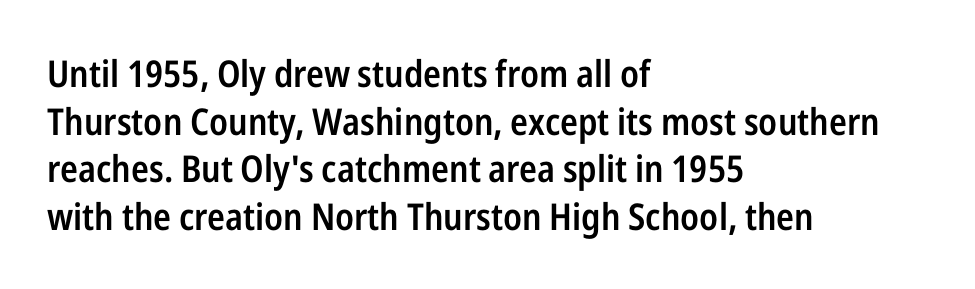
{"serif": "no", "italic": "no", "bold": "semi", "weight": "semibold", "width": "condensed", "stroke_contrast": "low", "x_height": "medium", "monospaced": "no", "underline": "no", "align": "left", "line_spacing": "normal", "line_spacing_ratio": 1.29, "letter_spacing": "normal", "letter_spacing_em": 0.0, "glyph_px": 37}
